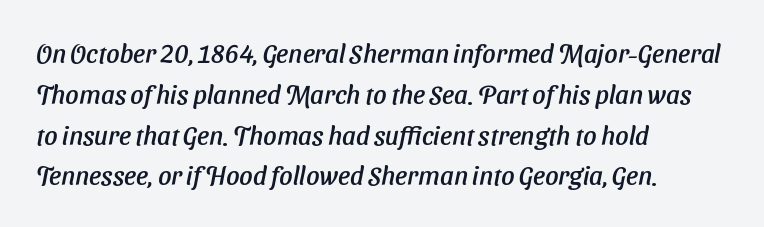
The image shows 26 px text type; set left-aligned, normal line spacing (1.57x), normal letter spacing, not underlined.
